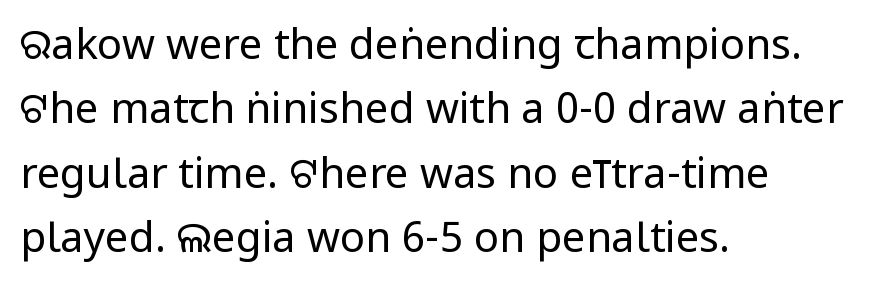
The image shows 42 px regular-weight, condensed sans-serif type, upright; set left-aligned, normal line spacing (1.53x), normal letter spacing, not underlined; low stroke contrast.
